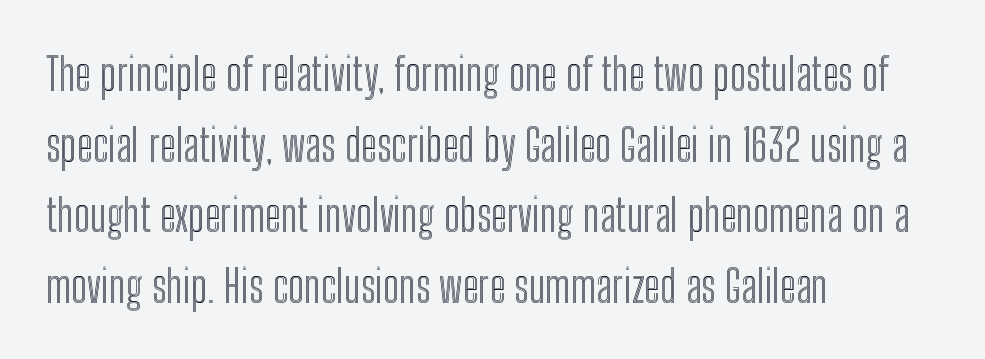
The image shows 45 px condensed type, upright; set left-aligned, normal line spacing (1.57x), normal letter spacing, not underlined; a medium x-height.
